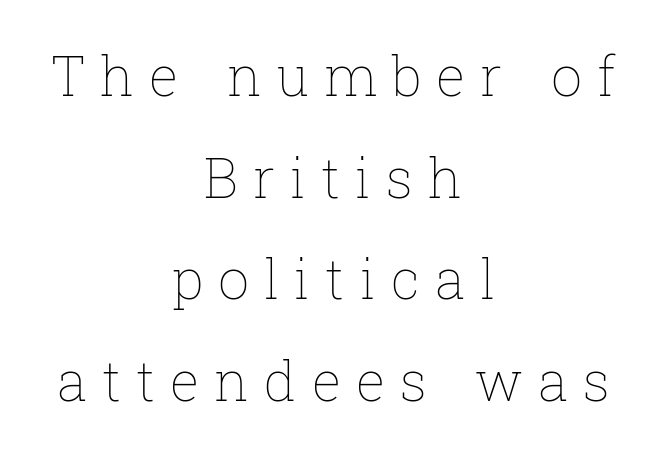
Q: Is the text bold? A: No.
Q: Is the text italic (slanted)? A: No, it is upright.
Q: Is the text underlined? A: No.
Q: How is the paragraph aligned? A: Centered.
Q: Is the spacing between letters normal or unusually wide? A: Unusually wide.
Q: Width (condensed, normal, or wide)? A: Normal.
Q: Stroke contrast? A: Low.
Q: x-height? A: Medium.
Q: Monospaced? A: No.
